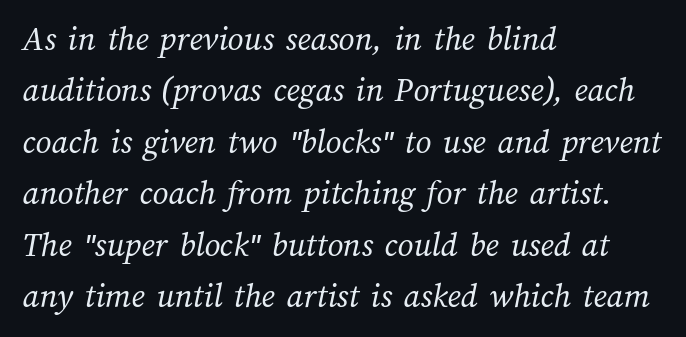
Note the varied advance widths — an 'i' is clearly narrower than an 'm'. Inter-character spacing is left at the font's built-in metrics. The glyphs are unaccompanied by any horizontal stroke below them. Unbolded letterforms with no extra heft. All the whitespace from short lines collects on the right.
